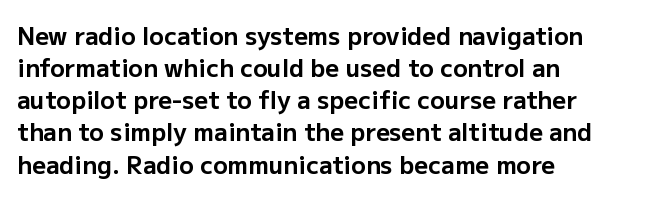
{"italic": "no", "bold": "yes", "underline": "no", "align": "left", "line_spacing": "normal", "line_spacing_ratio": 1.34, "letter_spacing": "normal", "letter_spacing_em": 0.0, "glyph_px": 24}
